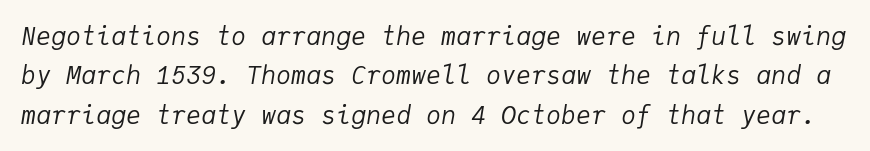
Q: Is the text bold? A: No.
Q: Is the text italic (slanted)? A: Yes, it leans right by about 9 degrees.
Q: Is the text underlined? A: No.
Q: Is the spacing between letters normal or unusually wide? A: Normal.
Q: Is the spacing between lines tight, normal or loose? A: Normal.
